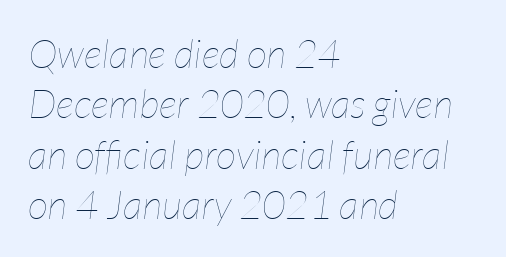
{"italic": "yes", "lean": "right", "slant_degrees": 7, "bold": "no", "weight": "thin", "width": "condensed", "stroke_contrast": "low", "x_height": "medium", "monospaced": "no", "underline": "no", "align": "left", "line_spacing": "normal", "line_spacing_ratio": 1.26, "letter_spacing": "normal", "letter_spacing_em": 0.0, "glyph_px": 40}
